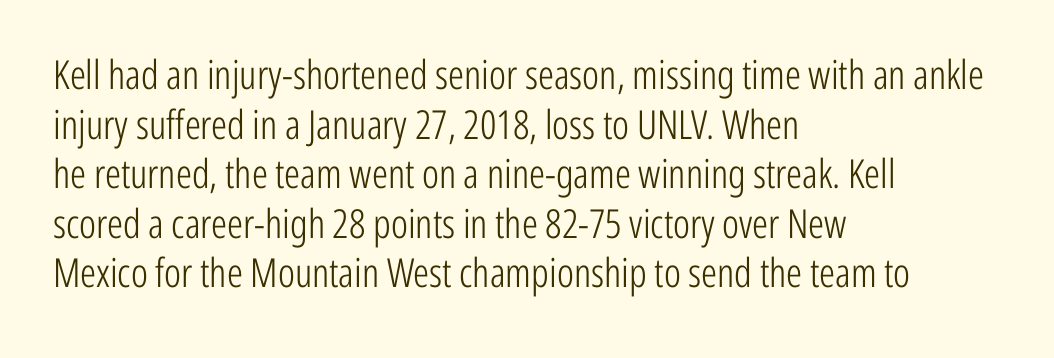
Beneath every word, the page is bare. Ink coverage per letter is moderate at most. Does the copy run flush right? No — it runs flush left. The gaps between neighbouring characters are ordinary and unremarkable. The rendering uses natural spacing where letterforms have individual widths. The type sits square on the baseline with zero lean.
